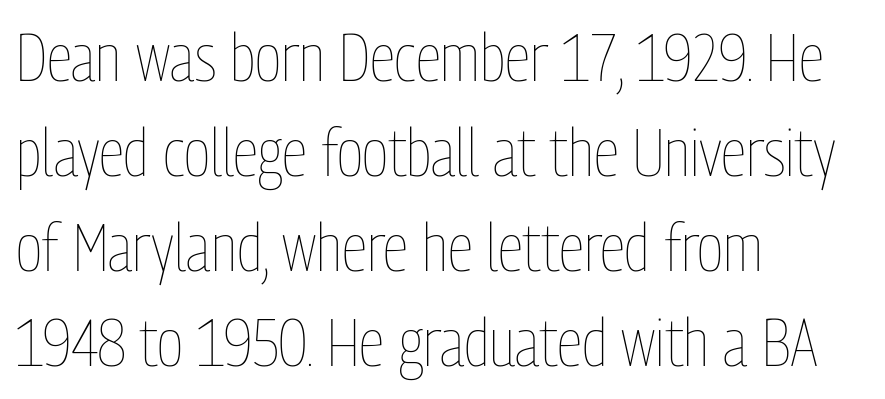
Q: Is the text bold? A: No.
Q: Is the text italic (slanted)? A: No, it is upright.
Q: Is the text underlined? A: No.
Q: How is the paragraph aligned? A: Left-aligned.
Q: Is the spacing between letters normal or unusually wide? A: Normal.
Q: Is the spacing between lines tight, normal or loose? A: Normal.
Q: Width (condensed, normal, or wide)? A: Condensed.
Q: Stroke contrast? A: Low.
Q: x-height? A: Medium.
Q: Monospaced? A: No.
